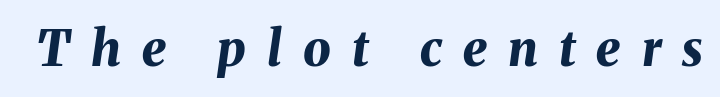
The image shows 49 px bold type, italic (leaning right); set unusually wide letter spacing (+0.43 em), not underlined; medium stroke contrast and a medium x-height.
